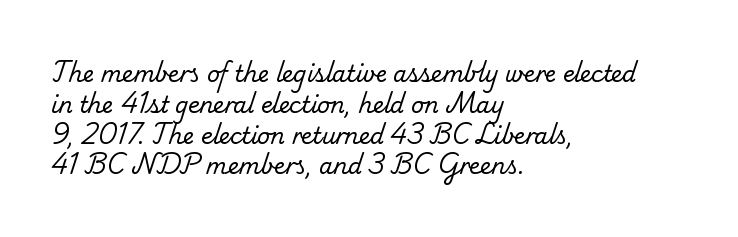
The image shows 22 px text type; set left-aligned, normal line spacing (1.4x), normal letter spacing, not underlined.
